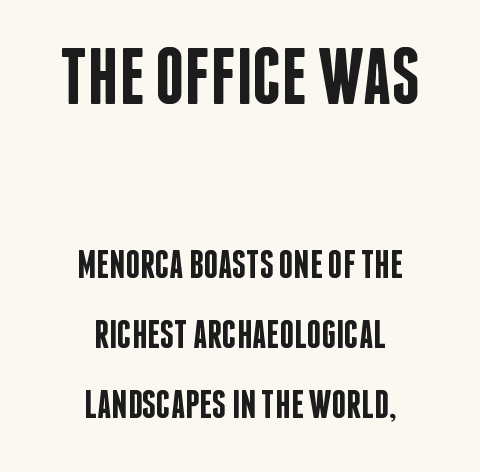
The image shows 80 px semibold, condensed sans-serif type, upright; set centered, line spacing 1.75x, normal letter spacing, not underlined; the first (top) block is 2.0x larger; low stroke contrast and a large x-height.
